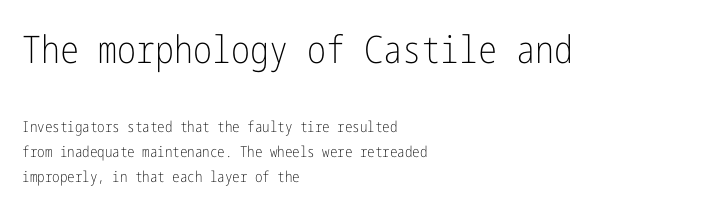
There is no visible air inserted between adjacent glyphs. In terms of leading, this rendering sits right in the middle. The words here are not underlined. The letters stand upright; this is a roman face. This sample uses a sans-serif face. Weight class: somewhere from thin through regular.
